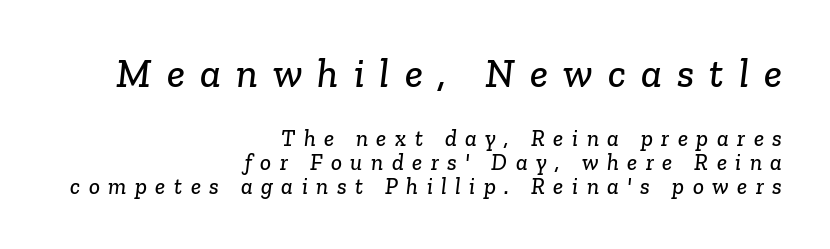
The initial chunk of copy outweighs the following chunk in type size. Honestly, the letter spacing is so wide it's the main thing you notice. Examine the stroke ends and you'll spot serifs. Note the varied advance widths — an 'i' is clearly narrower than an 'm'. Whoever set this chose condensed vertical rhythm over breathing room. In CSS terms this would be text-align: right.
